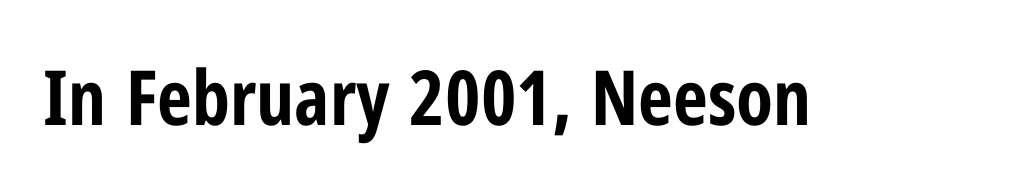
You can tell from the bare stems that sans-serif type was used. If you drew a line through each stem, it would be perfectly vertical. What stands out about the letter spacing? Nothing — it is the standard amount. Thick stems and heavy bowls — unmistakably bold.
